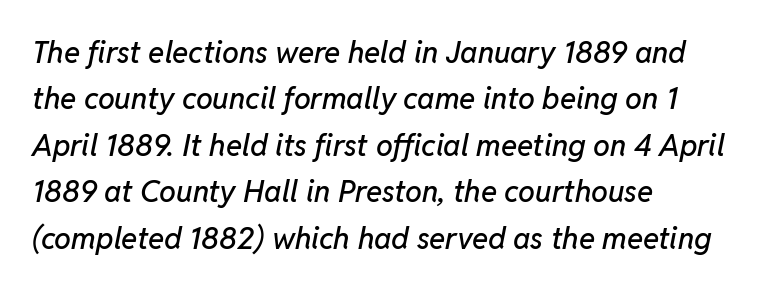
Glyph-to-glyph distance matches everyday printed text. A normal amount of white space separates one row of letters from the next. Short and long lines alike share a common starting point at left. There's an unmistakable incline to the writing here. These lines are rendered in a variable-pitch font. Bare-footed words on every line.
